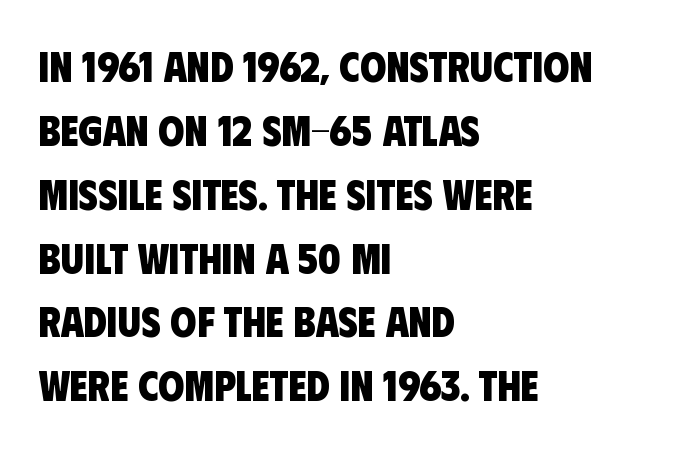
The image shows 42 px heavy, condensed sans-serif type; set left-aligned, normal line spacing (1.52x), normal letter spacing, not underlined; low stroke contrast and a large x-height.
